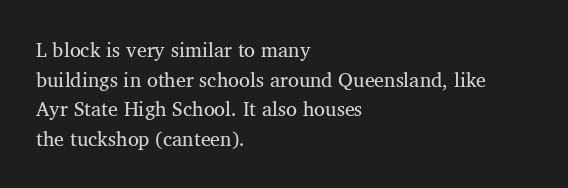
Q: Is the text bold? A: No.
Q: Is the text underlined? A: No.
Q: How is the paragraph aligned? A: Left-aligned.
Q: Is the spacing between letters normal or unusually wide? A: Normal.
Q: Is the spacing between lines tight, normal or loose? A: Normal.
